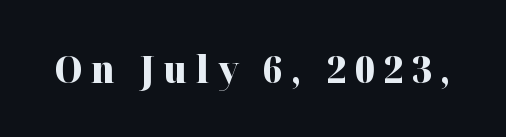
Q: Is the text bold? A: Yes.
Q: Is the text italic (slanted)? A: No, it is upright.
Q: Is the typeface a serif or a sans-serif typeface? A: Serif.
Q: Is the text underlined? A: No.
Q: Is the spacing between letters normal or unusually wide? A: Unusually wide.
Q: Width (condensed, normal, or wide)? A: Normal.
Q: Stroke contrast? A: High.
Q: x-height? A: Medium.
Q: Monospaced? A: No.
